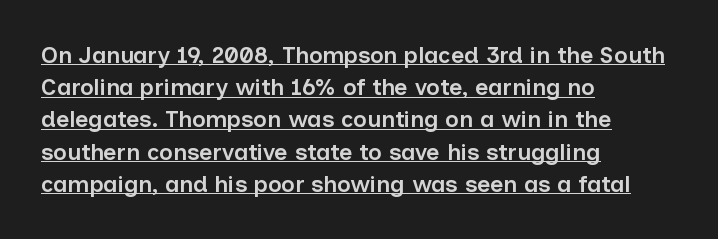
{"italic": "no", "bold": "semi", "underline": "yes", "align": "left", "line_spacing": "normal", "line_spacing_ratio": 1.4, "letter_spacing": "normal", "letter_spacing_em": 0.0, "glyph_px": 23}
